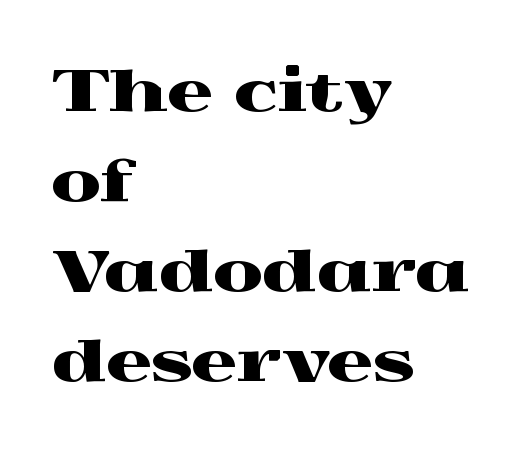
Successive baselines arrive at the customary interval. Plain, unruled lines of type. Each letter's strokes conclude with small projecting serifs. The paragraph shown leans on its left margin. The lettering stays uniformly vertical, giving the passage a roman look. These lines are rendered in a variable-pitch font.
